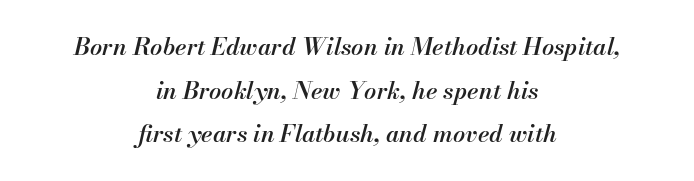
Q: Is the text bold? A: Semi-bold.
Q: Is the text italic (slanted)? A: Yes, it leans right by about 13 degrees.
Q: Is the text underlined? A: No.
Q: How is the paragraph aligned? A: Centered.
Q: Is the spacing between letters normal or unusually wide? A: Normal.
